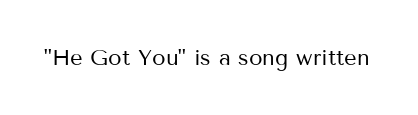
The space directly below the letters is spotless. Quick note: not italic, upright. The line texture is even and compact thanks to regular tracking. These glyphs show unthickened strokes, regular width or finer.
